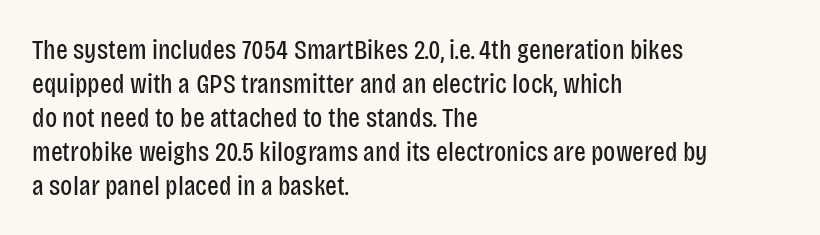
Q: Is the text bold? A: No.
Q: Is the text italic (slanted)? A: No, it is upright.
Q: Is the typeface a serif or a sans-serif typeface? A: Sans-serif.
Q: Is the text underlined? A: No.
Q: How is the paragraph aligned? A: Left-aligned.
Q: Is the spacing between letters normal or unusually wide? A: Normal.
Q: Width (condensed, normal, or wide)? A: Condensed.
Q: Stroke contrast? A: Low.
Q: x-height? A: Large.
Q: Monospaced? A: No.
